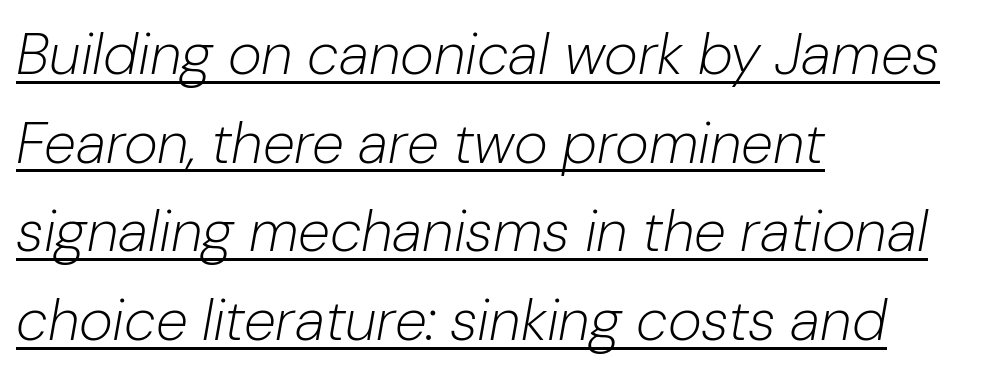
Q: Is the text bold? A: No.
Q: Is the text italic (slanted)? A: Yes, it leans right by about 10 degrees.
Q: Is the text underlined? A: Yes.
Q: How is the paragraph aligned? A: Left-aligned.
Q: Is the spacing between letters normal or unusually wide? A: Normal.
Q: Is the spacing between lines tight, normal or loose? A: Normal.
Q: Width (condensed, normal, or wide)? A: Normal.
Q: Stroke contrast? A: Low.
Q: x-height? A: Medium.
Q: Monospaced? A: No.
